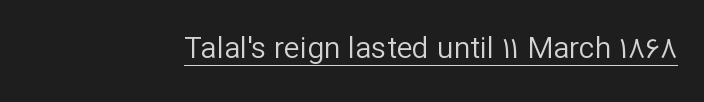
{"serif": "no", "italic": "no", "bold": "no", "weight": "regular", "width": "normal", "stroke_contrast": "low", "x_height": "medium", "monospaced": "no", "underline": "yes", "letter_spacing": "normal", "letter_spacing_em": 0.0, "glyph_px": 30}
